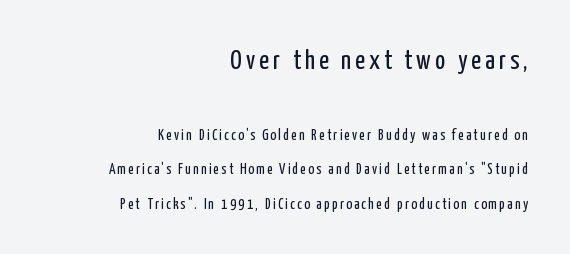
The weight would be labelled regular, book, light, or lighter still. Is the block centered? No — it sits flush against the right margin. Honestly, there is no underline to notice here at all. The first block has been scaled up relative to the second. The lettering holds an erect, upright posture throughout. The rendering uses a large line-height, opening up the rows.
